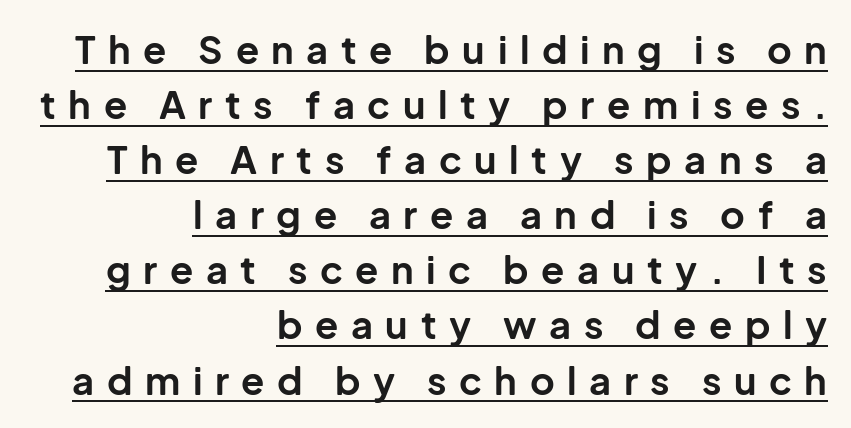
{"serif": "no", "italic": "no", "bold": "yes", "weight": "bold", "width": "normal", "stroke_contrast": "low", "x_height": "medium", "monospaced": "no", "underline": "yes", "align": "right", "line_spacing": "normal", "line_spacing_ratio": 1.45, "letter_spacing": "wide", "letter_spacing_em": 0.33, "glyph_px": 38}
